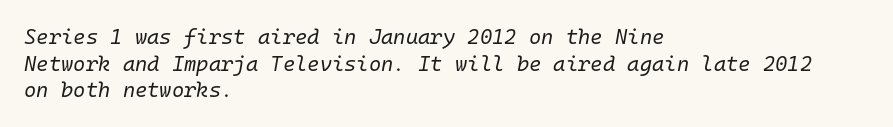
{"italic": "yes", "lean": "right", "slant_degrees": 10, "bold": "no", "underline": "no", "align": "left", "line_spacing": "normal", "line_spacing_ratio": 1.27, "letter_spacing": "normal", "letter_spacing_em": 0.0, "glyph_px": 21}
